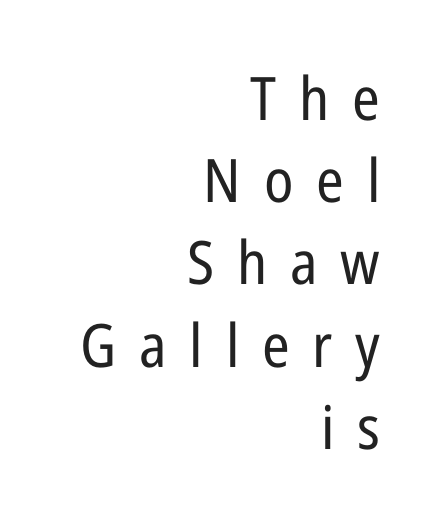
Q: Is the text bold? A: No.
Q: Is the text italic (slanted)? A: No, it is upright.
Q: Is the typeface a serif or a sans-serif typeface? A: Sans-serif.
Q: Is the text underlined? A: No.
Q: How is the paragraph aligned? A: Right-aligned.
Q: Is the spacing between letters normal or unusually wide? A: Unusually wide.
Q: Is the spacing between lines tight, normal or loose? A: Normal.
Q: Width (condensed, normal, or wide)? A: Condensed.
Q: Stroke contrast? A: Low.
Q: x-height? A: Medium.
Q: Monospaced? A: No.
